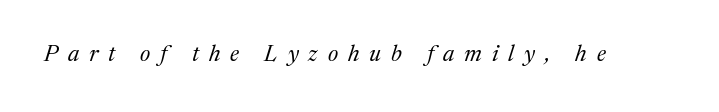
{"italic": "yes", "lean": "right", "slant_degrees": 17, "bold": "no", "underline": "no", "letter_spacing": "wide", "letter_spacing_em": 0.43, "glyph_px": 23}
